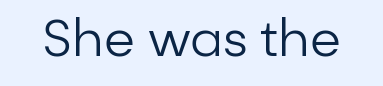
The image shows 50 px regular-weight sans-serif type, upright; set normal letter spacing, not underlined; low stroke contrast and a medium x-height.
